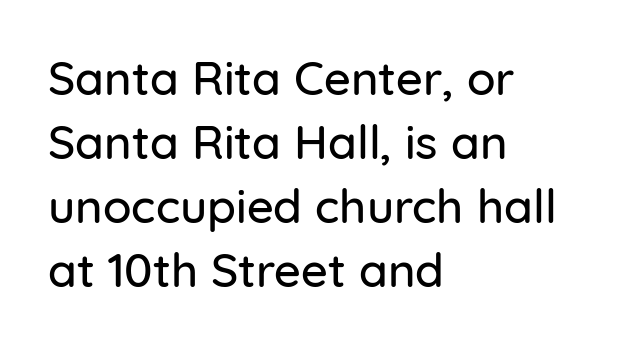
Layout note: lines flush left. The horizontal fit of the characters is conventional and even. A typesetter would call this proportional, since set widths differ per character. No word sits above an underline. Grotesque or geometric, the face here clearly has no serifs. Whoever set this chose a conventional vertical rhythm.
